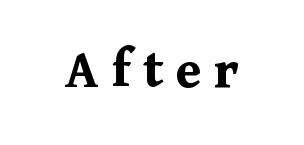
The space directly below the letters is spotless. Short note: letters widely spaced. A serif font was chosen for this passage. The sample has been set heavy, in full bold.
